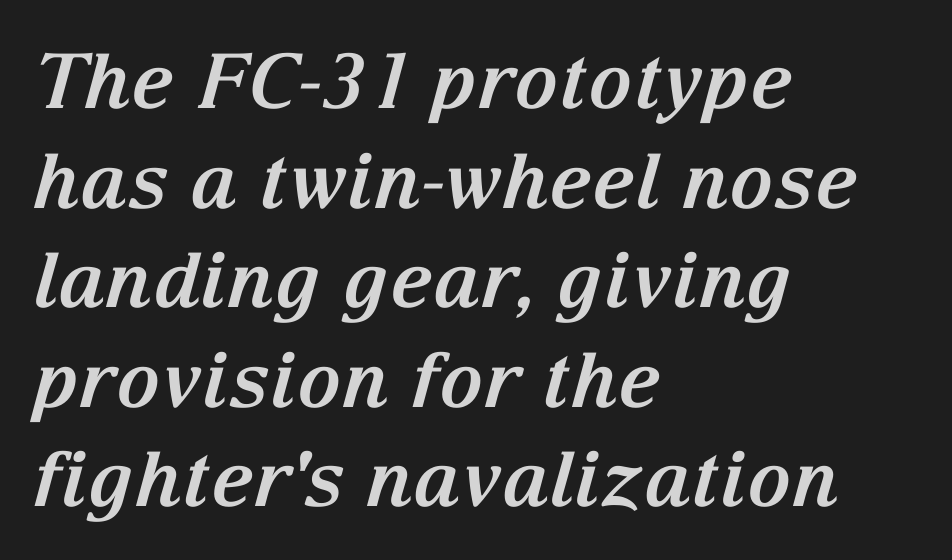
The image shows 76 px bold serif type, italic (leaning right); set left-aligned, normal line spacing (1.31x), normal letter spacing, not underlined; medium stroke contrast and a medium x-height.
